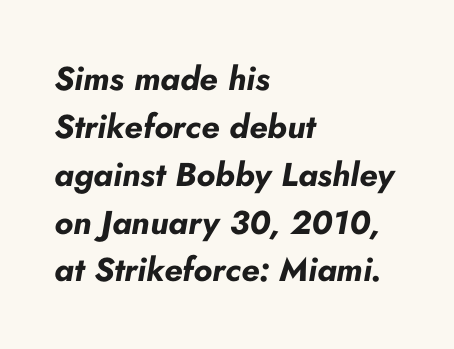
The image shows 33 px bold type, italic (leaning right); set left-aligned, normal line spacing (1.45x), normal letter spacing, not underlined; low stroke contrast and a small x-height.
